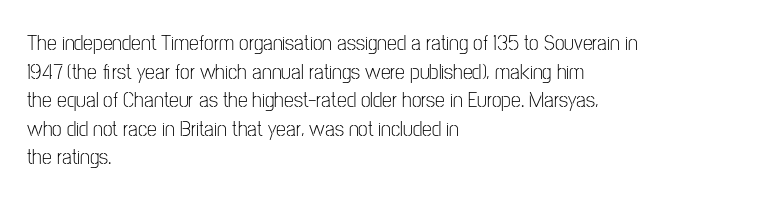
Q: Is the text bold? A: No.
Q: Is the text italic (slanted)? A: No, it is upright.
Q: Is the text underlined? A: No.
Q: How is the paragraph aligned? A: Left-aligned.
Q: Is the spacing between letters normal or unusually wide? A: Normal.
Q: Is the spacing between lines tight, normal or loose? A: Normal.
